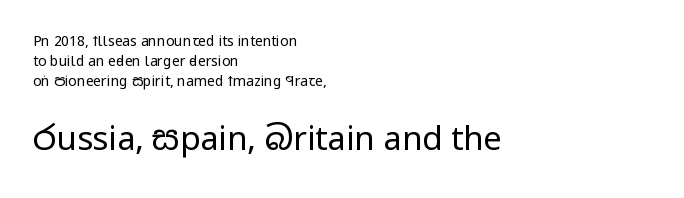
The font family rendered here belongs to the sans-serif group. The gap between lines stays unmarked. Alignment: flush left. The later block is typeset at a bigger size than the earlier block. Compared with typical paragraphs, the rows here are spaced about the same. The cut favours lightness, reaching ordinary text weight at its darkest.
